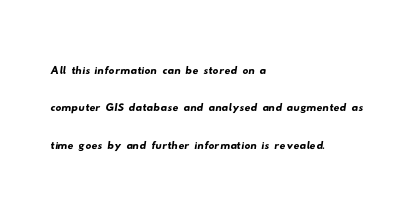
The letters advance in unequal steps, a hallmark of proportional type. Caption: standard tracking, unaltered. Type style note: lacks serifs. A typesetter would call this leading conventional body-copy spacing. The zone under the glyphs is completely vacant.
